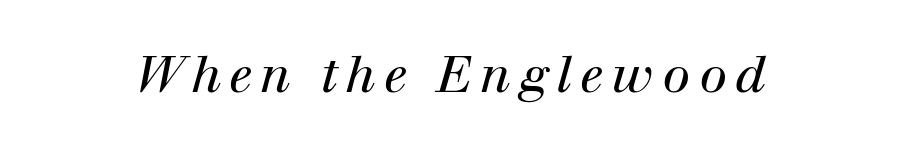
{"serif": "yes", "italic": "yes", "lean": "right", "slant_degrees": 12, "bold": "no", "weight": "regular", "width": "normal", "stroke_contrast": "high", "x_height": "medium", "monospaced": "no", "underline": "no", "glyph_px": 50}
